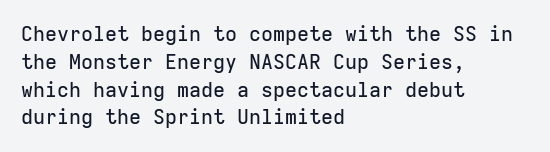
The image shows 20 px text type, upright; set left-aligned, normal line spacing (1.39x), normal letter spacing, not underlined.
